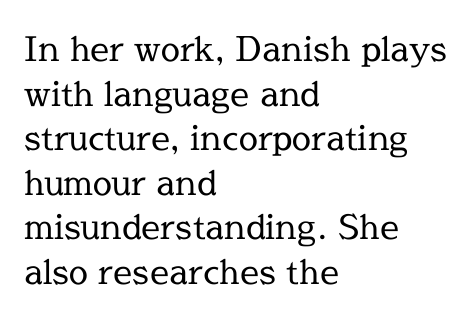
The image shows 34 px regular-weight serif type, upright; set left-aligned, normal line spacing (1.31x), normal letter spacing, not underlined; a medium x-height.
